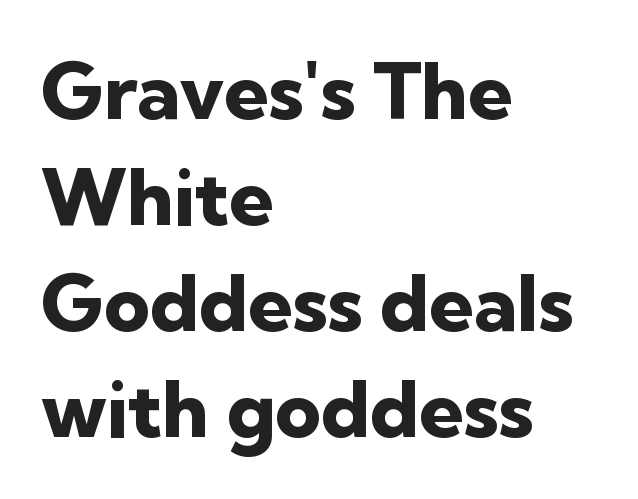
Q: Is the text bold? A: Yes.
Q: Is the text italic (slanted)? A: No, it is upright.
Q: Is the typeface a serif or a sans-serif typeface? A: Sans-serif.
Q: Is the text underlined? A: No.
Q: How is the paragraph aligned? A: Left-aligned.
Q: Is the spacing between letters normal or unusually wide? A: Normal.
Q: Is the spacing between lines tight, normal or loose? A: Normal.
Q: Width (condensed, normal, or wide)? A: Normal.
Q: Stroke contrast? A: Low.
Q: x-height? A: Medium.
Q: Monospaced? A: No.
